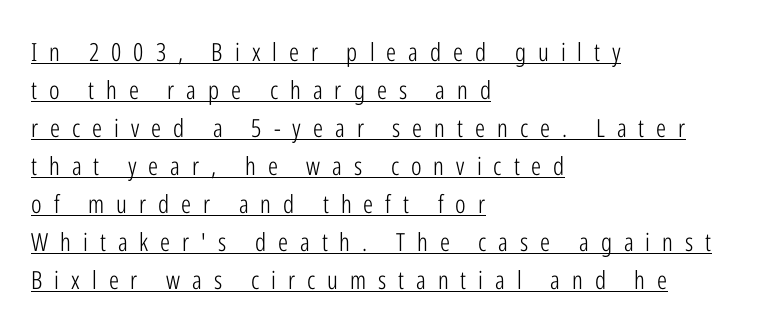
{"italic": "no", "bold": "no", "underline": "yes", "align": "left", "line_spacing": "normal", "line_spacing_ratio": 1.52, "letter_spacing": "wide", "letter_spacing_em": 0.48, "glyph_px": 25}
